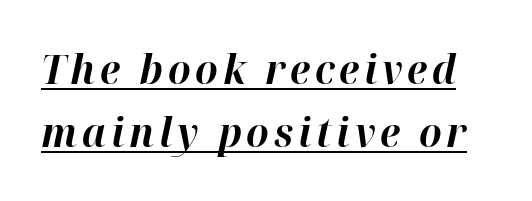
Look at the stroke-to-counter ratio: heavy, a bold. Summary of vertical rhythm: regular, with standard interline spacing. Proportional: the letters do not fall into vertical columns. Has an underline been added? It has. The face used here has a pronounced slope to its letters.
